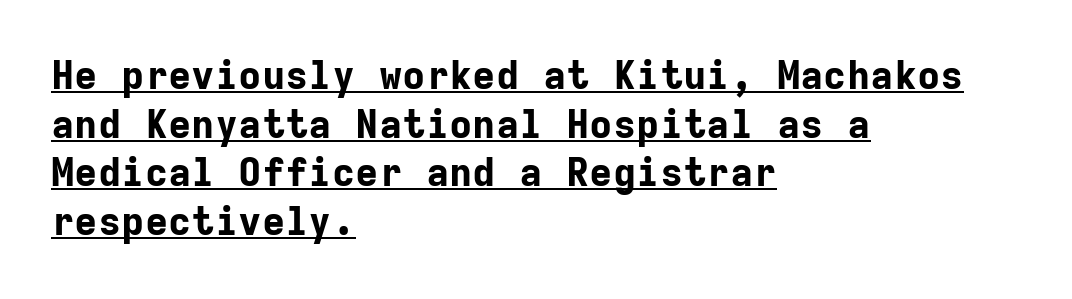
{"serif": "no", "italic": "no", "bold": "yes", "weight": "bold", "width": "normal", "stroke_contrast": "low", "x_height": "medium", "monospaced": "yes", "underline": "yes", "align": "left", "line_spacing": "normal", "line_spacing_ratio": 1.25, "letter_spacing": "normal", "letter_spacing_em": 0.0, "glyph_px": 39}
